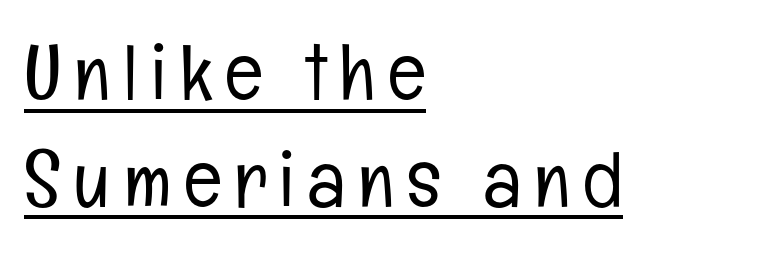
Is this a fixed-width face? No — the glyphs have proportional, varying widths. Characters remain perfectly vertical along every line. Serif or sans? Sans — the stroke terminals are bare. The specimen includes a rule beneath the text block's lines. Unbolded letterforms with no extra heft.
